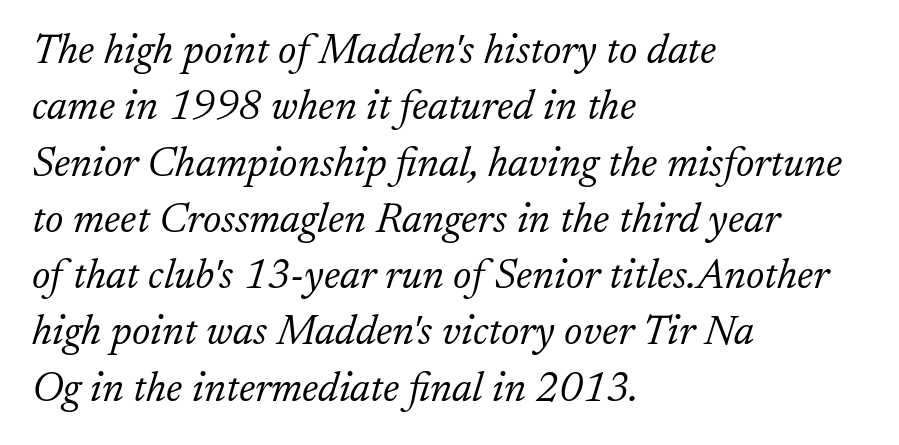
Type style note: has serifs. The specimen reads as italic at a glance. The text block is weighted toward the left margin, trailing off unevenly rightward. The area under the type is left untouched. Stroke mass is kept to a normal reading level or below. You could not count columns in this text — the font is proportionally spaced.
